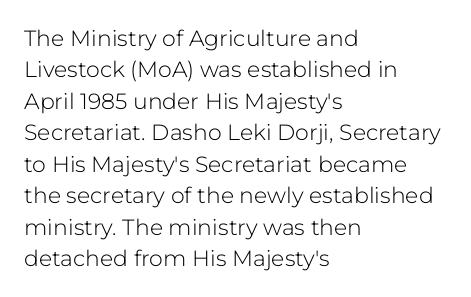
The image shows 22 px text type, upright; set left-aligned, normal line spacing (1.43x), normal letter spacing, not underlined.
